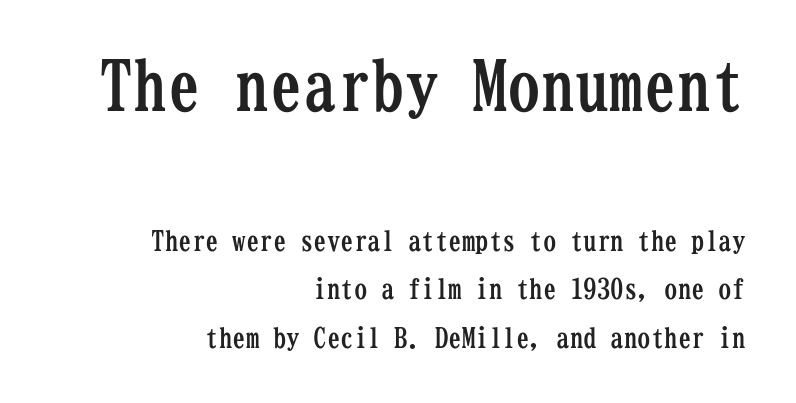
The image shows 68 px semibold, condensed serif type, upright, monospaced; set right-aligned, line spacing 1.79x, normal letter spacing, not underlined; the first (top) block is 2.52x larger; low stroke contrast and a medium x-height.
